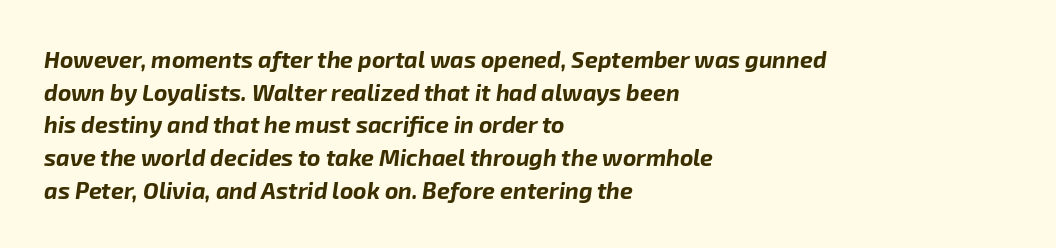
The image shows 23 px bold type, italic (leaning right); set left-aligned, normal line spacing (1.42x), normal letter spacing, not underlined.
